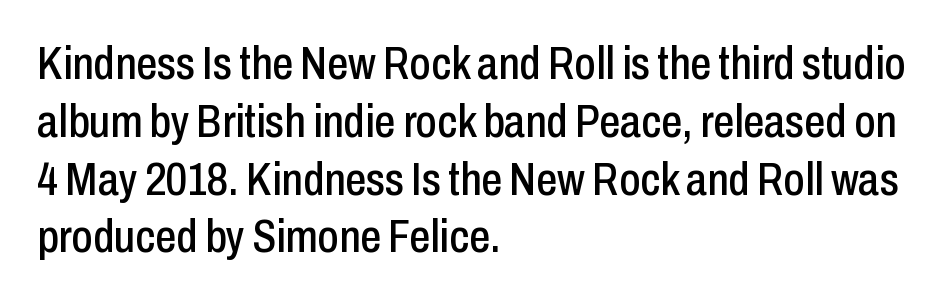
Q: Is the text italic (slanted)? A: No, it is upright.
Q: Is the typeface a serif or a sans-serif typeface? A: Sans-serif.
Q: Is the text underlined? A: No.
Q: How is the paragraph aligned? A: Left-aligned.
Q: Is the spacing between letters normal or unusually wide? A: Normal.
Q: Width (condensed, normal, or wide)? A: Condensed.
Q: Stroke contrast? A: Low.
Q: x-height? A: Medium.
Q: Monospaced? A: No.
